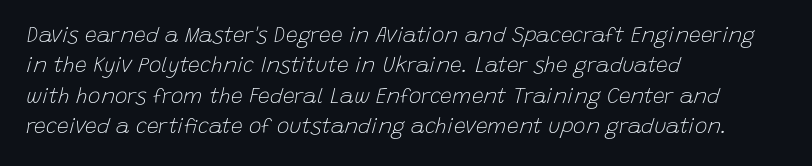
You can tell it's italic because the verticals aren't actually vertical. Is the letter spacing exaggerated? No — it looks like the ordinary default. The rows are spaced the way most documents space them. Unbolded letterforms with no extra heft. Typeset ragged right — the left edge is the straight one.
